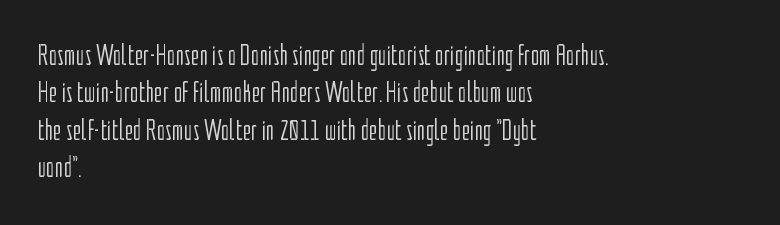
Q: Is the text bold? A: No.
Q: Is the text italic (slanted)? A: No, it is upright.
Q: Is the typeface a serif or a sans-serif typeface? A: Sans-serif.
Q: Is the text underlined? A: No.
Q: How is the paragraph aligned? A: Left-aligned.
Q: Is the spacing between letters normal or unusually wide? A: Normal.
Q: Is the spacing between lines tight, normal or loose? A: Normal.
Q: Width (condensed, normal, or wide)? A: Condensed.
Q: Stroke contrast? A: Low.
Q: x-height? A: Medium.
Q: Monospaced? A: No.
